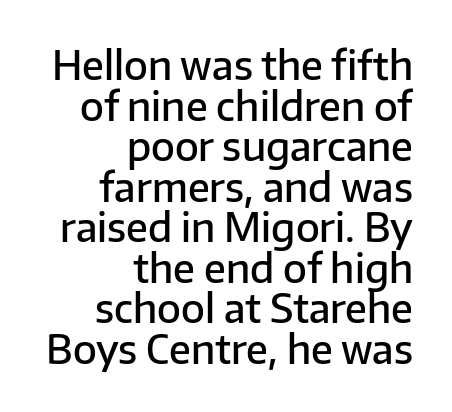
The image shows 39 px semibold sans-serif type, upright; set right-aligned, tight line spacing (1.04x), normal letter spacing, not underlined; low stroke contrast and a medium x-height.
